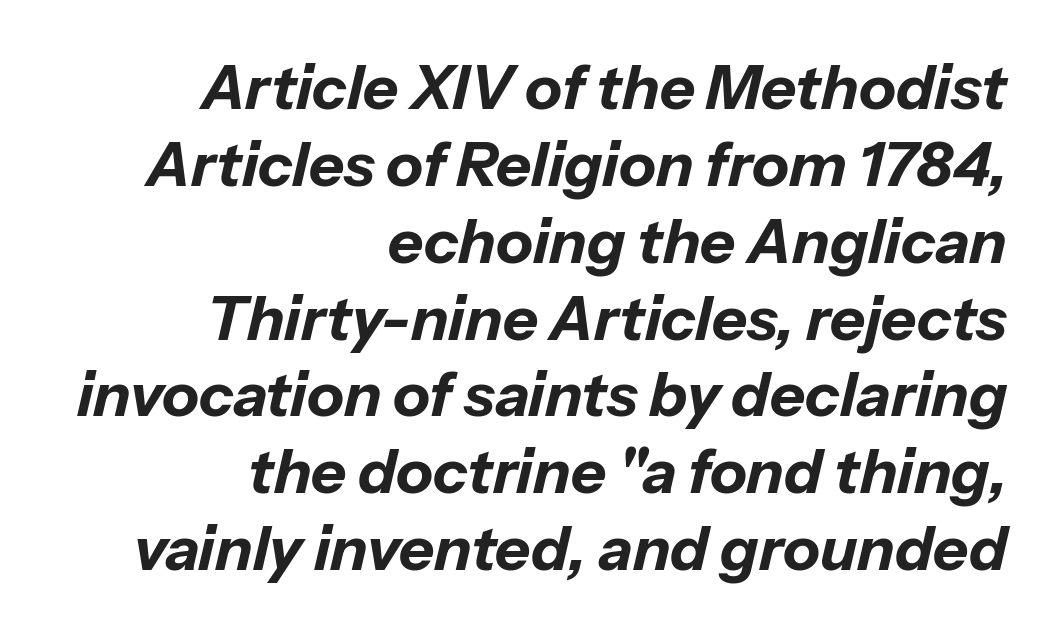
Words float on clear page, feet unadorned. Whoever set this chose a conventional vertical rhythm. Slanted lettering throughout. Students, note that the glyphs here touch the page at normal intervals.
